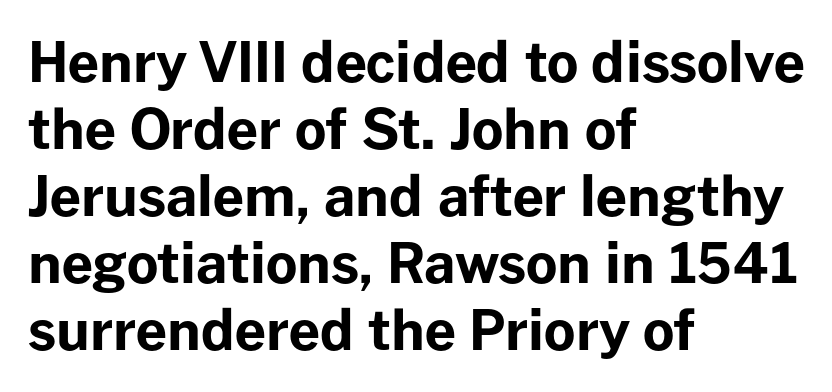
{"serif": "no", "italic": "no", "bold": "yes", "weight": "bold", "width": "normal", "stroke_contrast": "low", "x_height": "medium", "monospaced": "no", "underline": "no", "align": "left", "line_spacing_ratio": 1.22, "letter_spacing": "normal", "letter_spacing_em": 0.0, "glyph_px": 55}
